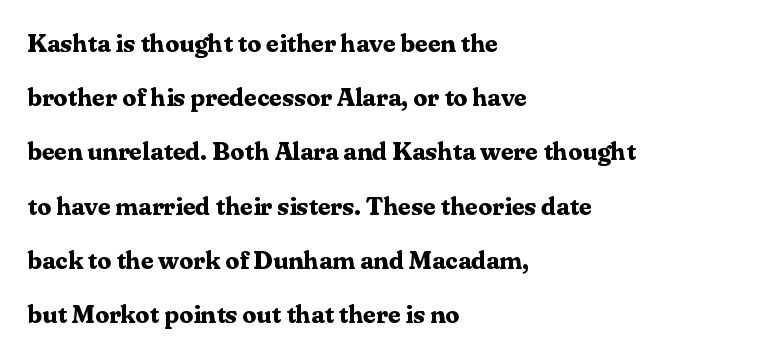
{"italic": "no", "bold": "yes", "underline": "no", "align": "left", "line_spacing": "loose", "line_spacing_ratio": 2.17, "letter_spacing": "normal", "letter_spacing_em": 0.0, "glyph_px": 25}
